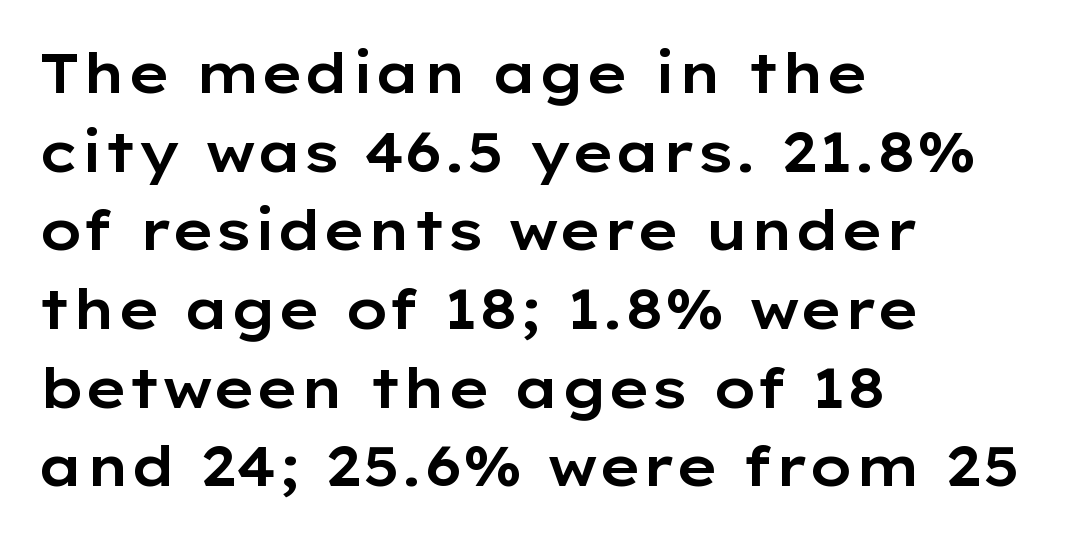
These lines are rendered in a variable-pitch font. Look at the bottom of the vertical strokes: they stop flat, with no serifs. Vertically, the passage feels balanced, rows spaced as you'd expect. Anything drawn beneath the words? Only blank space. Words appear dense and cohesive because spacing is normal. These lines are set flush left with a ragged right edge.
